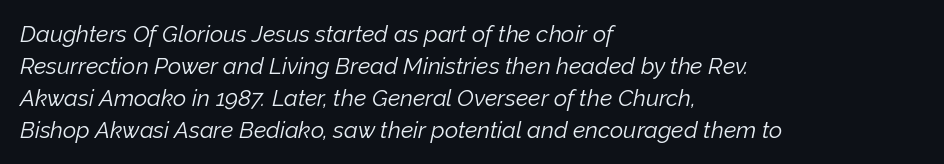
The image shows 23 px text type, italic (leaning right); set left-aligned, normal line spacing (1.39x), normal letter spacing, not underlined.
